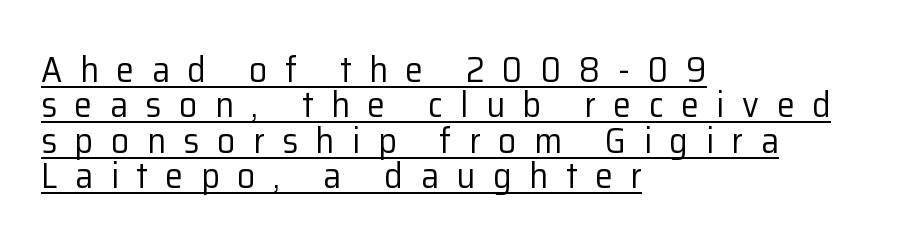
The image shows 36 px regular-weight sans-serif type, upright; set left-aligned, tight line spacing (0.98x), unusually wide letter spacing (+0.49 em), underlined; low stroke contrast and a medium x-height.
